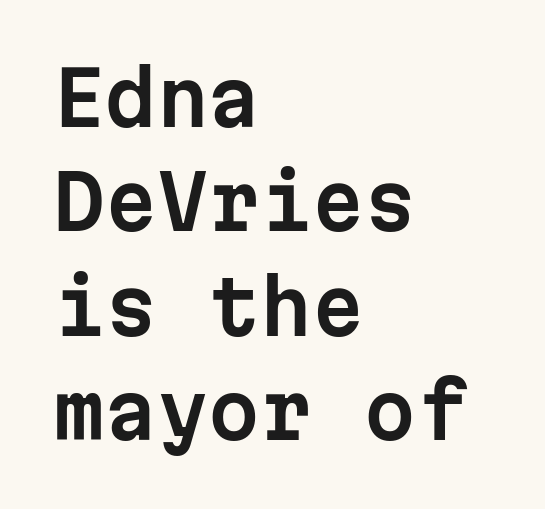
Q: Is the text italic (slanted)? A: No, it is upright.
Q: Is the typeface a serif or a sans-serif typeface? A: Sans-serif.
Q: Is the text underlined? A: No.
Q: How is the paragraph aligned? A: Left-aligned.
Q: Is the spacing between letters normal or unusually wide? A: Normal.
Q: Is the spacing between lines tight, normal or loose? A: Normal.
Q: Width (condensed, normal, or wide)? A: Normal.
Q: Stroke contrast? A: Low.
Q: x-height? A: Medium.
Q: Monospaced? A: Yes.
